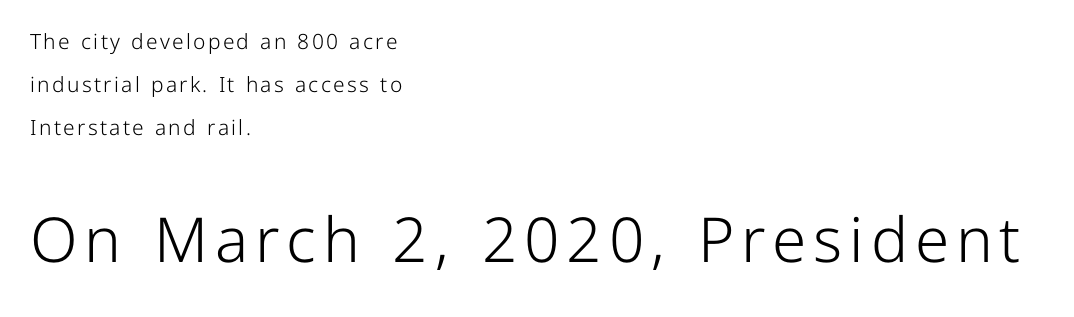
{"serif": "no", "italic": "no", "bold": "no", "weight": "light", "width": "normal", "stroke_contrast": "low", "x_height": "medium", "monospaced": "no", "underline": "no", "align": "left", "line_spacing": "loose", "line_spacing_ratio": 2.04, "larger_block": "second", "size_ratio": 2.95, "glyph_px": 62}
